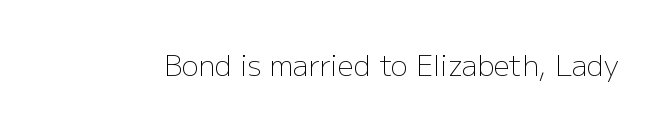
{"serif": "no", "italic": "no", "bold": "no", "weight": "light", "width": "normal", "stroke_contrast": "low", "x_height": "medium", "monospaced": "no", "underline": "no", "letter_spacing": "normal", "letter_spacing_em": 0.0, "glyph_px": 28}
